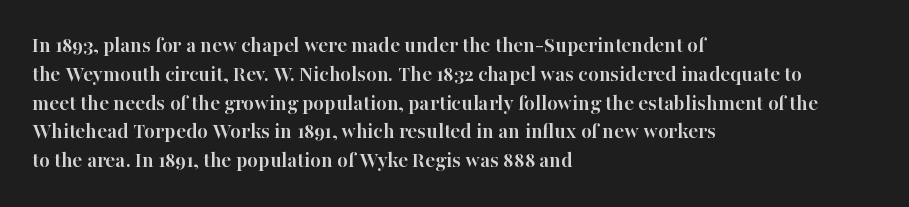
{"italic": "no", "bold": "yes", "underline": "no", "align": "left", "line_spacing": "normal", "line_spacing_ratio": 1.31, "letter_spacing": "normal", "letter_spacing_em": 0.0, "glyph_px": 22}
